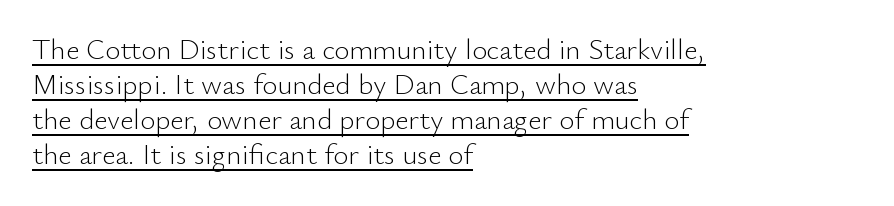
It's the straight-up-and-down kind of type. This rendering uses left alignment, leaving the right contour irregular. This is not heavy type; no bold has been used. The passage shown is typeset with a sans-serif family. Is this a fixed-width face? No — the glyphs have proportional, varying widths. There is no visible air inserted between adjacent glyphs.
